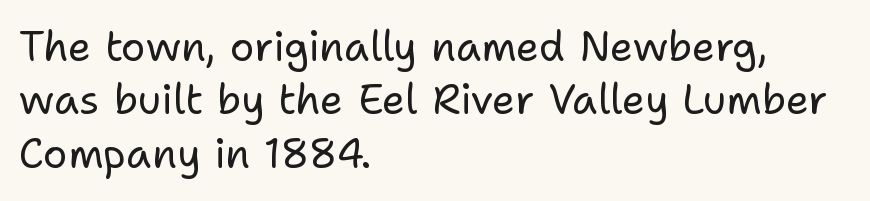
Q: Is the text bold? A: No.
Q: Is the text italic (slanted)? A: No, it is upright.
Q: Is the typeface a serif or a sans-serif typeface? A: Sans-serif.
Q: Is the text underlined? A: No.
Q: How is the paragraph aligned? A: Left-aligned.
Q: Is the spacing between letters normal or unusually wide? A: Normal.
Q: Is the spacing between lines tight, normal or loose? A: Normal.
Q: Width (condensed, normal, or wide)? A: Normal.
Q: Stroke contrast? A: Low.
Q: x-height? A: Medium.
Q: Monospaced? A: No.
